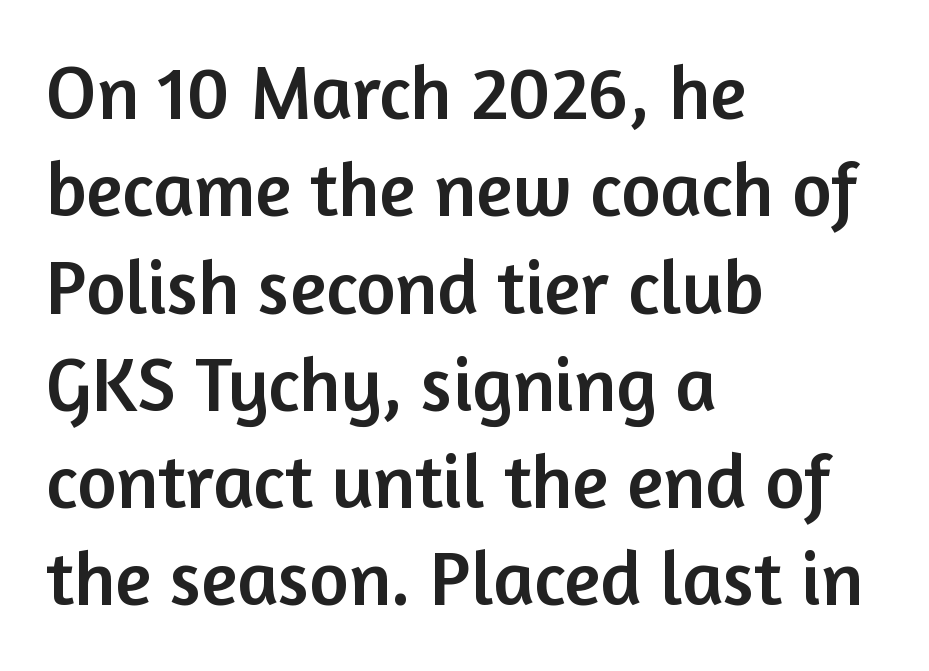
These lines are composed in type without serifs. The letters sit at their default tracking, neither squeezed nor spread. Posture: vertical. The face used here is proportionally spaced, like ordinary book or web type. The paragraph has a hard left edge and a soft right edge. The rendering uses a moderate line-height, typical for paragraphs.
